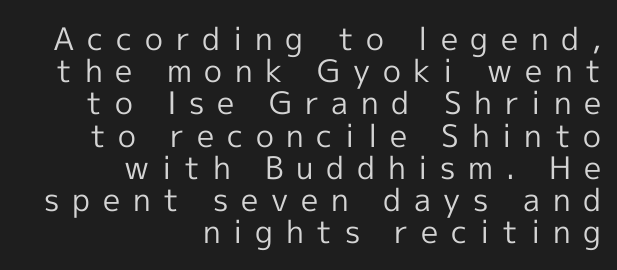
Posture: upright roman. A typesetter would call this proportional, since set widths differ per character. The typesetting does not lean heavy: it is not bold. Regarding leading, the lines here are crowded together.
